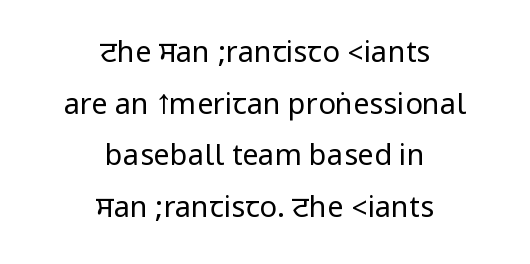
No feet cap the strokes, marking this as sans-serif type. Leftover space on each line is divided equally before and after the words. There is no visible air inserted between adjacent glyphs. A quiet, ordinary-to-light weight characterises the typeface.
